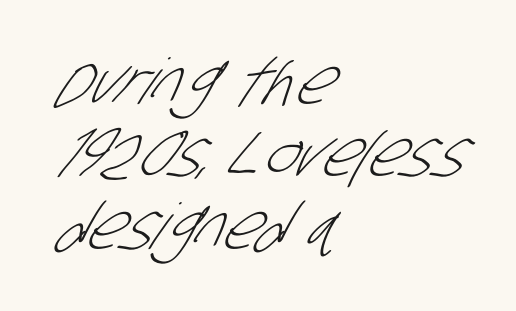
The image shows 63 px light, condensed sans-serif type; set left-aligned, tight line spacing (1.15x), normal letter spacing, not underlined; low stroke contrast and a large x-height.
